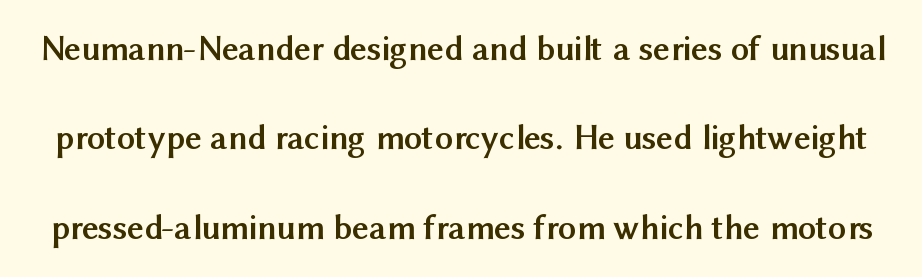
The image shows 36 px semibold sans-serif type, upright; set loose line spacing (2.48x), normal letter spacing, not underlined; medium stroke contrast and a medium x-height.
